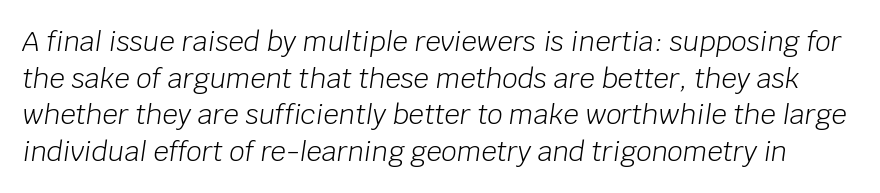
The passage shown is not bold in any degree. Each row of text sits above clean, open space. The block of text has a typical density, with ordinary space between rows. A typesetter would call this zero additional tracking. When letters slant like this, we call the style italic.
